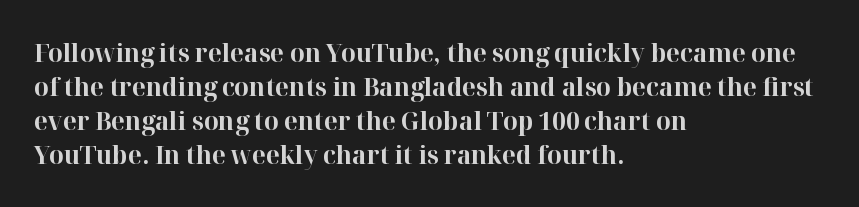
{"italic": "no", "bold": "yes", "underline": "no", "align": "left", "line_spacing": "normal", "line_spacing_ratio": 1.31, "letter_spacing": "normal", "letter_spacing_em": 0.0, "glyph_px": 26}
